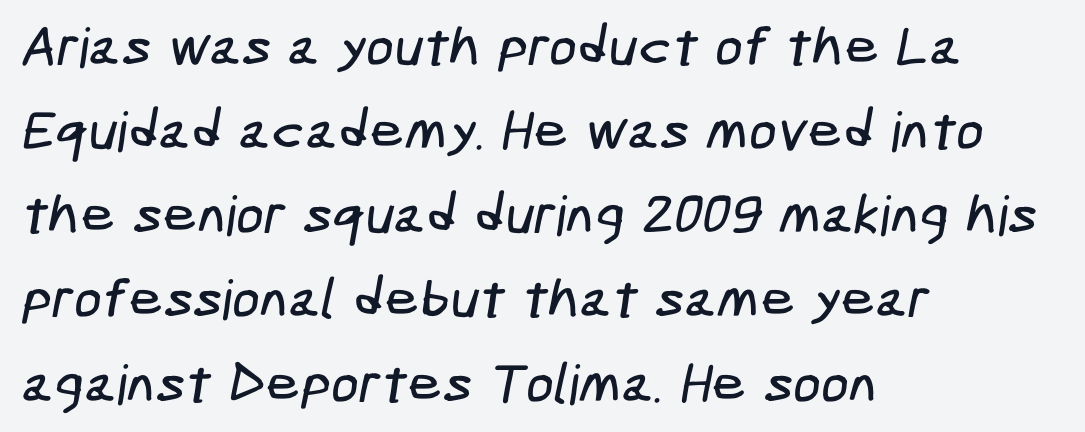
The image shows 55 px condensed sans-serif type; set left-aligned, normal line spacing (1.53x), normal letter spacing, not underlined; low stroke contrast and a medium x-height.
